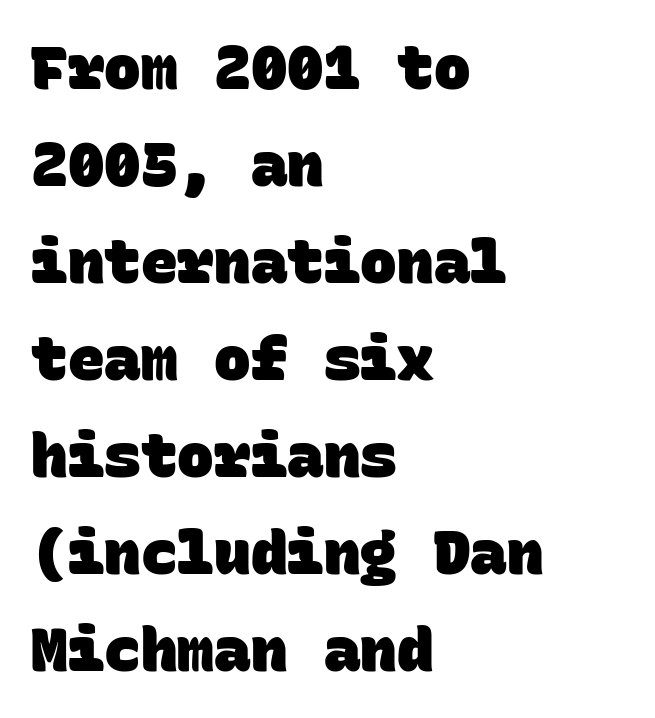
The image shows 61 px heavy sans-serif type, monospaced; set left-aligned, normal line spacing (1.59x), normal letter spacing, not underlined; low stroke contrast and a large x-height.
